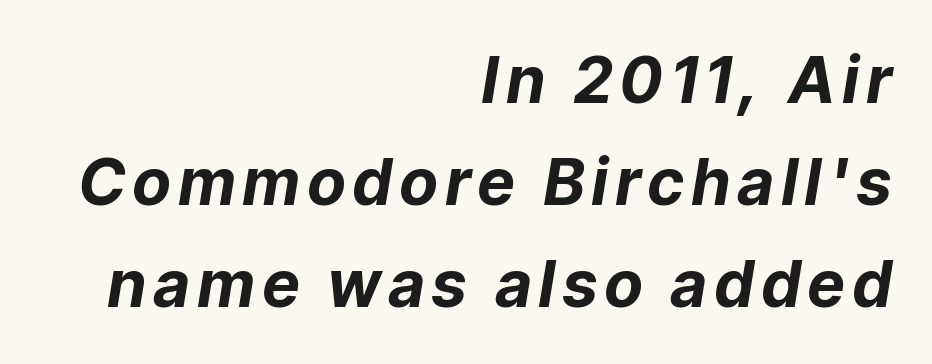
Do the characters align in a grid? No, the font is proportional. The letters are bold, with thick, heavy strokes. Reading down the block, your eye finds every line finishing at a fixed right position. Does the lettering tilt? It does — this is italic. A bare baseline throughout the passage.
